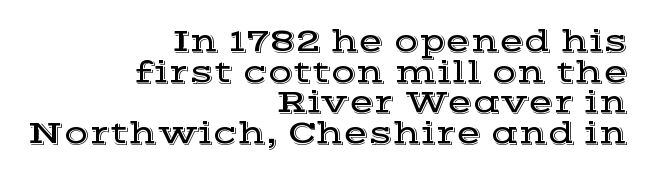
Honestly, the letter spacing is just normal — you wouldn't notice it. Plain, unruled lines of type. The type family on display is of the serif kind. Does the copy run flush right? Yes — the right margin is perfectly even. One glance says dense: line gaps are narrower than usual. A roman cut, with each character standing at attention.
